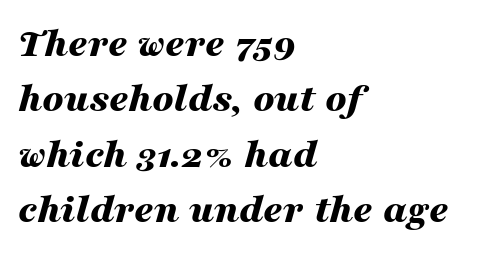
Q: Is the text bold? A: Yes.
Q: Is the text italic (slanted)? A: Yes, it leans right by about 16 degrees.
Q: Is the text underlined? A: No.
Q: How is the paragraph aligned? A: Left-aligned.
Q: Is the spacing between letters normal or unusually wide? A: Normal.
Q: Is the spacing between lines tight, normal or loose? A: Normal.
Q: Width (condensed, normal, or wide)? A: Wide.
Q: Stroke contrast? A: Medium.
Q: x-height? A: Medium.
Q: Monospaced? A: No.
